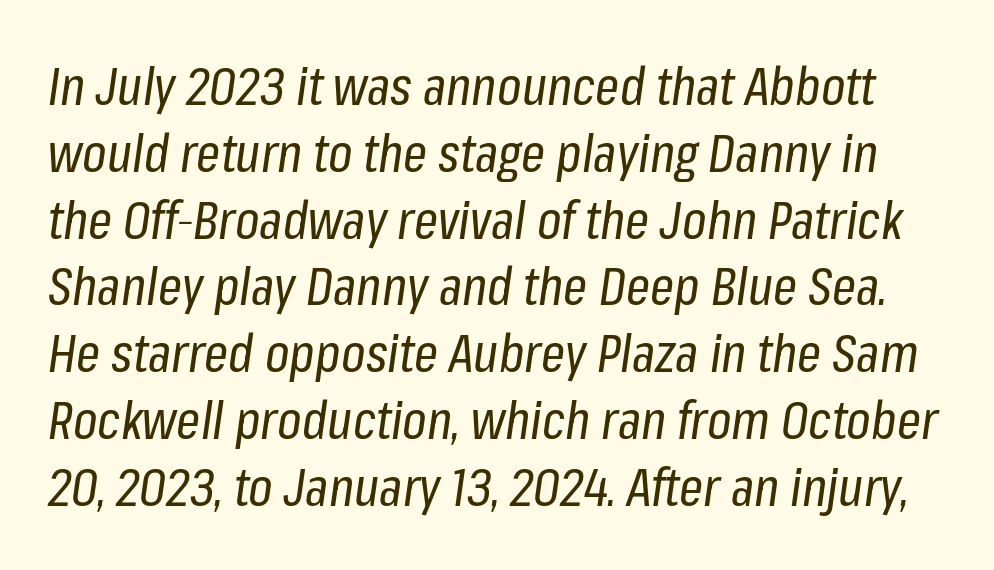
The image shows 53 px regular-weight, condensed type, italic (leaning right); set normal line spacing (1.26x), normal letter spacing, not underlined; low stroke contrast and a medium x-height.
